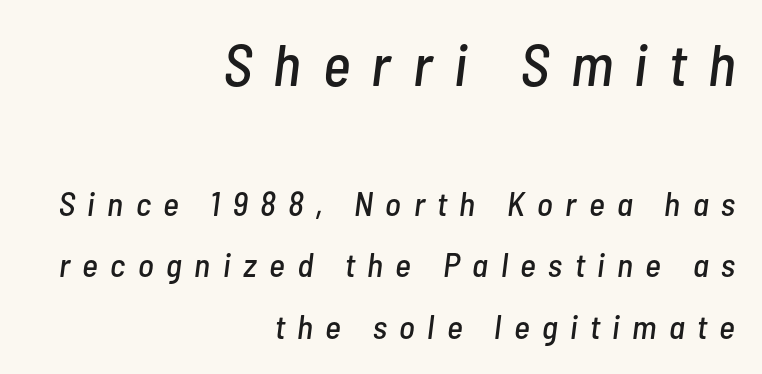
Q: Is the text italic (slanted)? A: Yes, it leans right by about 7 degrees.
Q: Is the text underlined? A: No.
Q: How is the paragraph aligned? A: Right-aligned.
Q: Is the spacing between letters normal or unusually wide? A: Unusually wide.
Q: Which block of text is set in a larger size, the first (top) or the second (bottom)? A: The first (top) one.
Q: Width (condensed, normal, or wide)? A: Condensed.
Q: Stroke contrast? A: Low.
Q: x-height? A: Medium.
Q: Monospaced? A: No.
